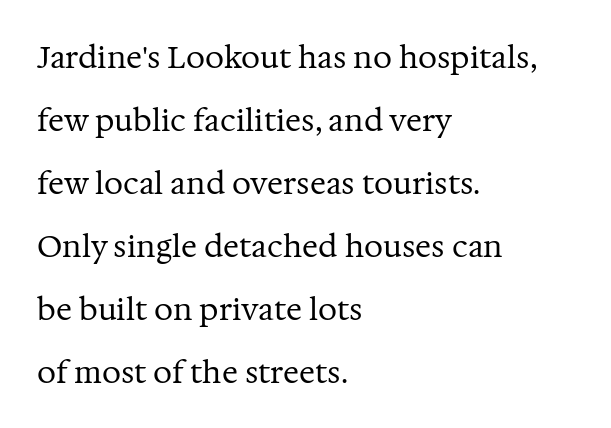
The image shows 30 px regular-weight serif type, upright; set left-aligned, loose line spacing (2.1x), normal letter spacing, not underlined; medium stroke contrast and a medium x-height.
